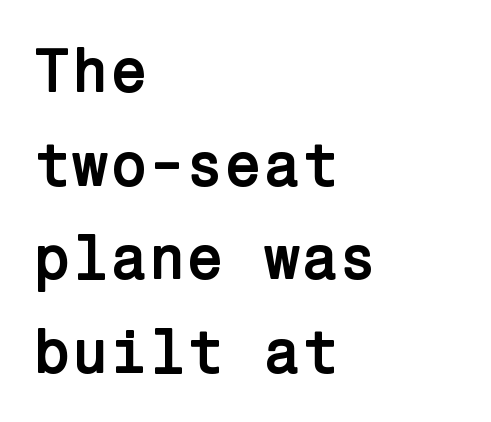
Q: Is the text bold? A: Yes.
Q: Is the text italic (slanted)? A: No, it is upright.
Q: Is the typeface a serif or a sans-serif typeface? A: Sans-serif.
Q: Is the text underlined? A: No.
Q: How is the paragraph aligned? A: Left-aligned.
Q: Is the spacing between letters normal or unusually wide? A: Normal.
Q: Is the spacing between lines tight, normal or loose? A: Normal.
Q: Width (condensed, normal, or wide)? A: Normal.
Q: Stroke contrast? A: Low.
Q: x-height? A: Medium.
